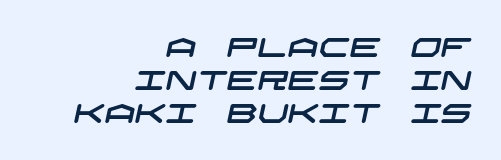
The image shows 27 px text type; set right-aligned, line spacing 1.22x, normal letter spacing, not underlined.
